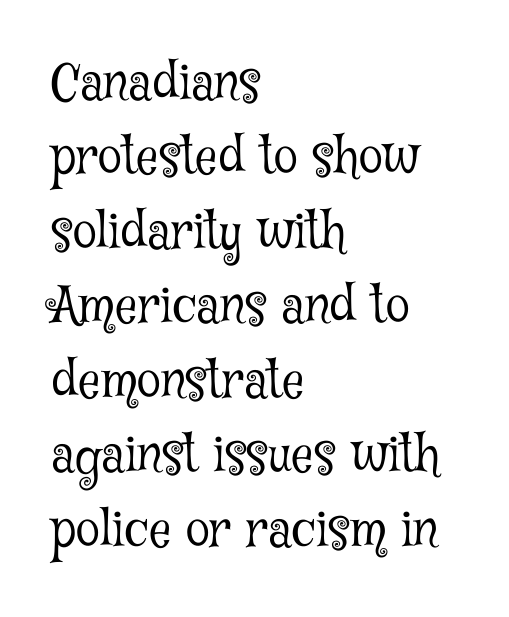
Q: Is the text bold? A: No.
Q: Is the text italic (slanted)? A: No, it is upright.
Q: Is the typeface a serif or a sans-serif typeface? A: Serif.
Q: Is the text underlined? A: No.
Q: How is the paragraph aligned? A: Left-aligned.
Q: Is the spacing between letters normal or unusually wide? A: Normal.
Q: Is the spacing between lines tight, normal or loose? A: Normal.
Q: Width (condensed, normal, or wide)? A: Condensed.
Q: Stroke contrast? A: Low.
Q: x-height? A: Medium.
Q: Monospaced? A: No.
